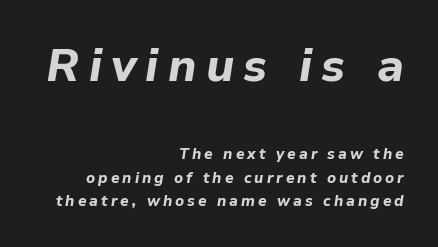
Descenders are the only things crossing below the line. The whole block is typeset with a tilt. The compositor pushed each line to the right boundary. Here the designer chose a conventional face with non-uniform glyph widths.
